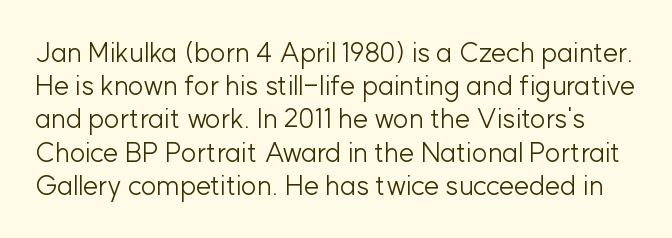
{"italic": "no", "bold": "no", "underline": "no", "line_spacing_ratio": 1.23, "letter_spacing": "normal", "letter_spacing_em": 0.0, "glyph_px": 27}
